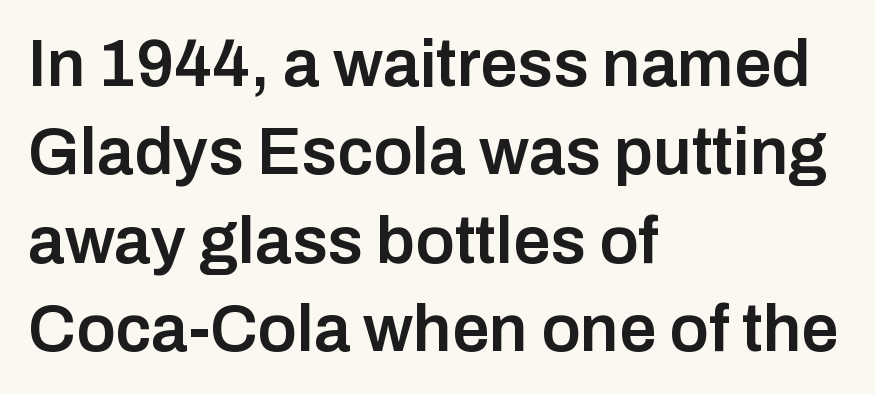
The image shows 66 px semibold sans-serif type, upright; set left-aligned, normal line spacing (1.34x), normal letter spacing, not underlined; low stroke contrast and a medium x-height.
